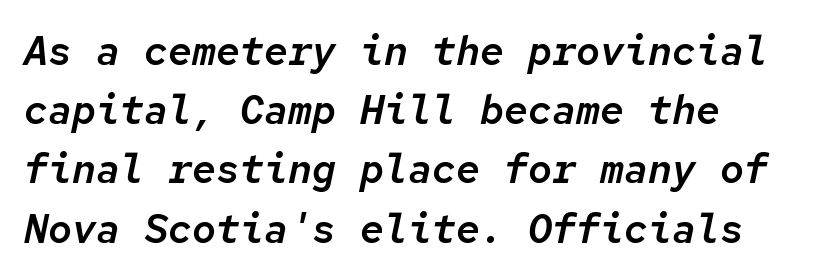
{"italic": "yes", "lean": "right", "slant_degrees": 12, "width": "normal", "stroke_contrast": "low", "x_height": "medium", "monospaced": "yes", "underline": "no", "align": "left", "line_spacing": "normal", "line_spacing_ratio": 1.48, "letter_spacing": "normal", "letter_spacing_em": 0.0, "glyph_px": 40}
